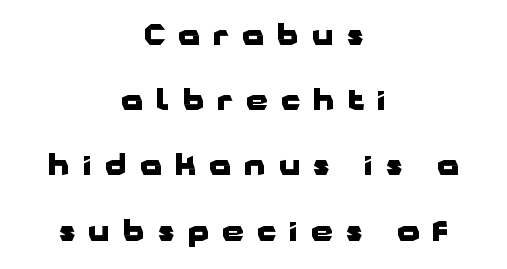
The image shows 28 px heavy, wide sans-serif type, upright; set centered, loose line spacing (2.33x), unusually wide letter spacing (+0.47 em), not underlined; low stroke contrast and a medium x-height.
